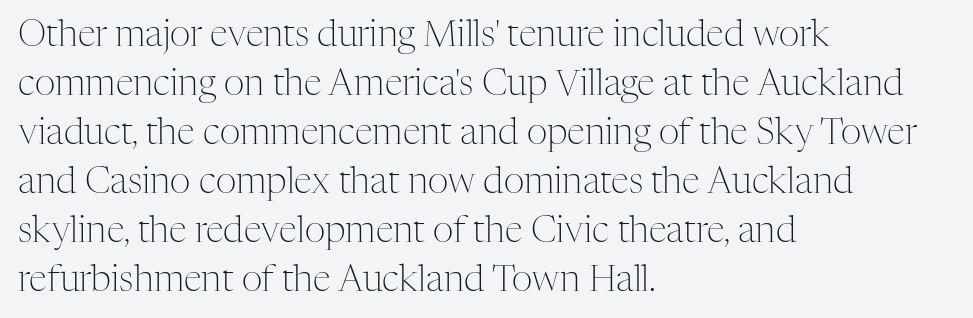
{"serif": "yes", "italic": "no", "bold": "no", "weight": "light", "width": "normal", "stroke_contrast": "medium", "x_height": "medium", "monospaced": "no", "underline": "no", "align": "left", "line_spacing": "normal", "line_spacing_ratio": 1.36, "letter_spacing": "normal", "letter_spacing_em": 0.0, "glyph_px": 36}
